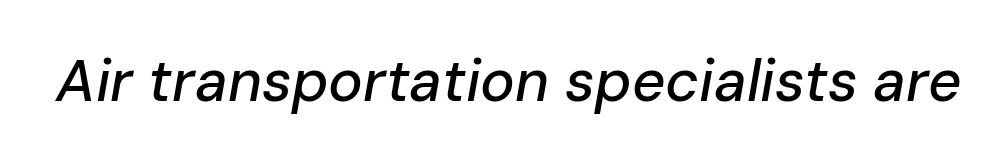
The image shows 58 px text type, italic (leaning right); set normal letter spacing, not underlined; low stroke contrast and a medium x-height.
